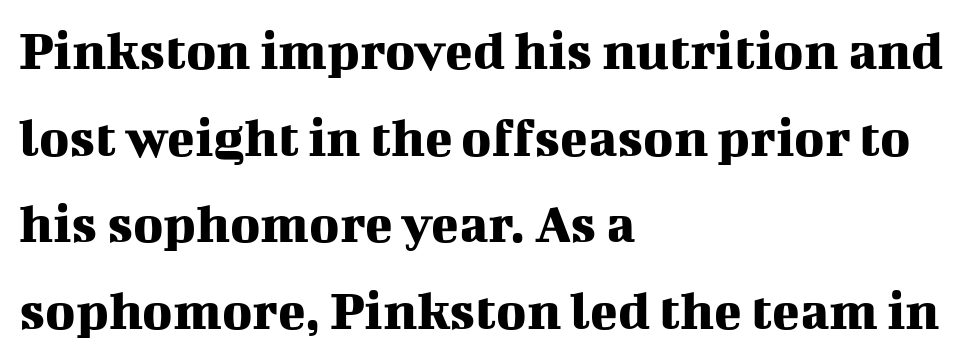
Check where the strokes stop: tiny serifs finish them off. Caption: standard tracking, unaltered. Do the characters align in a grid? No, the font is proportional. Interline gaps are of average width in this sample. A student would call this left alignment; a typographer would say flush left, rag right.
